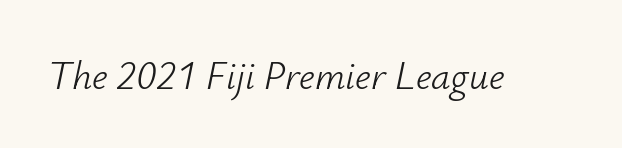
The image shows 39 px light type, italic (leaning right); set normal letter spacing, not underlined; low stroke contrast and a small x-height.
